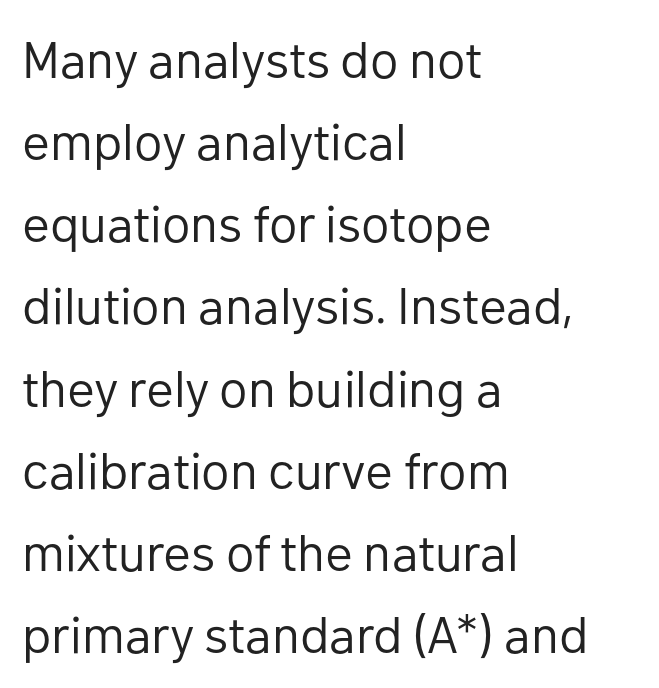
The image shows 52 px regular-weight sans-serif type, upright; set left-aligned, normal line spacing (1.58x), normal letter spacing, not underlined; low stroke contrast and a medium x-height.
